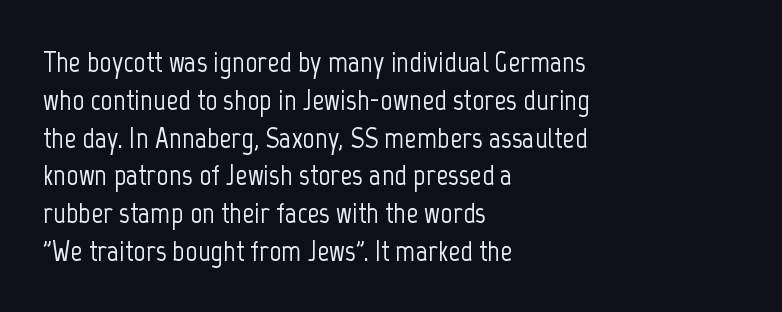
Q: Is the text italic (slanted)? A: No, it is upright.
Q: Is the typeface a serif or a sans-serif typeface? A: Sans-serif.
Q: Is the text underlined? A: No.
Q: How is the paragraph aligned? A: Left-aligned.
Q: Is the spacing between letters normal or unusually wide? A: Normal.
Q: Is the spacing between lines tight, normal or loose? A: Normal.
Q: Width (condensed, normal, or wide)? A: Condensed.
Q: Stroke contrast? A: Low.
Q: x-height? A: Medium.
Q: Monospaced? A: No.
